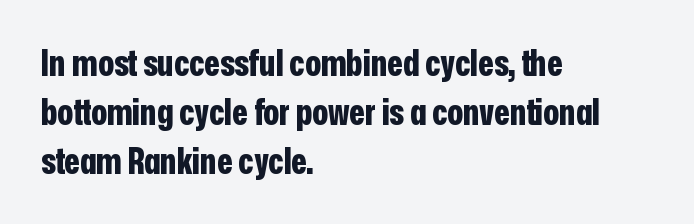
The image shows 36 px bold, condensed sans-serif type, upright; set left-aligned, normal line spacing (1.36x), normal letter spacing, not underlined; low stroke contrast and a medium x-height.
